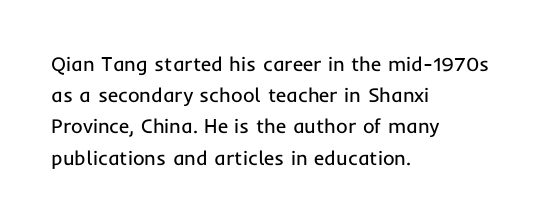
The image shows 20 px text type, upright; set left-aligned, normal line spacing (1.56x), normal letter spacing, not underlined.
